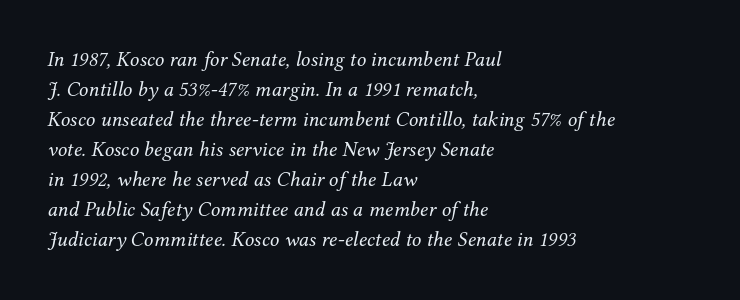
One glance says typical: line gaps are just what's usual. Each stroke keeps to a modest, everyday thickness or less. Layout note: lines flush left. The zone under the glyphs is completely vacant. This is oblique type, the kind used for emphasis or titles. These lines keep a tight, regular rhythm from letter to letter.
